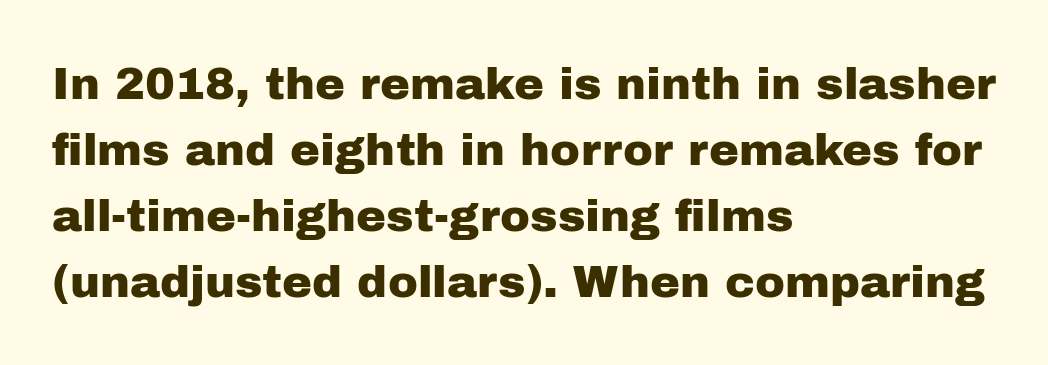
{"serif": "no", "italic": "no", "width": "normal", "stroke_contrast": "low", "x_height": "medium", "monospaced": "no", "underline": "no", "align": "left", "line_spacing": "normal", "line_spacing_ratio": 1.47, "letter_spacing": "normal", "letter_spacing_em": 0.0, "glyph_px": 45}
